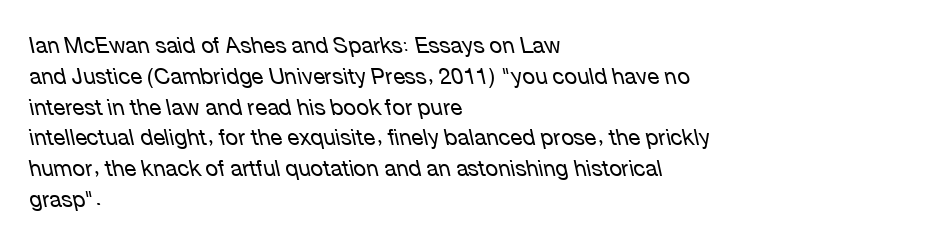
The image shows 22 px text type, italic (leaning left); set left-aligned, normal line spacing (1.4x), normal letter spacing, not underlined.
